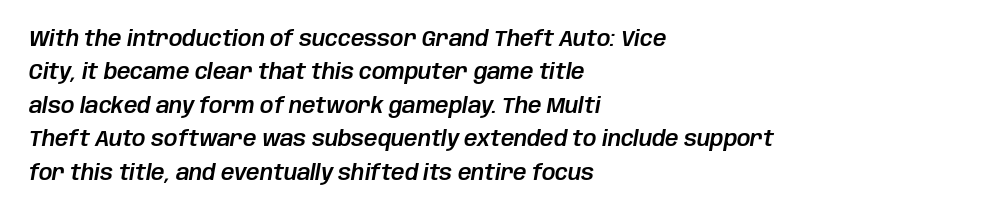
The image shows 21 px text type, italic (leaning right); set left-aligned, normal line spacing (1.59x), normal letter spacing, not underlined.
